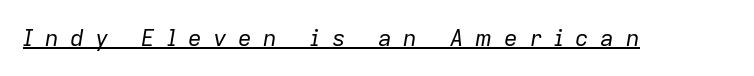
Q: Is the text bold? A: No.
Q: Is the text italic (slanted)? A: Yes, it leans right by about 9 degrees.
Q: Is the text underlined? A: Yes.
Q: Is the spacing between letters normal or unusually wide? A: Unusually wide.
